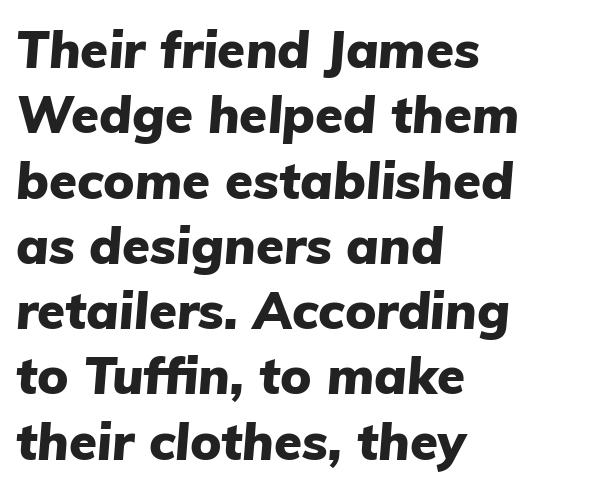
The image shows 51 px heavy type, italic (leaning right); set left-aligned, normal line spacing (1.28x), normal letter spacing, not underlined; low stroke contrast and a medium x-height.
